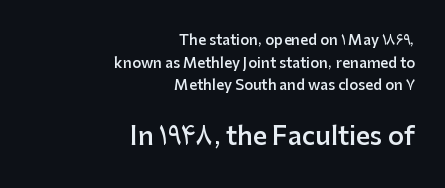
{"italic": "no", "bold": "semi", "underline": "no", "align": "right", "line_spacing": "normal", "line_spacing_ratio": 1.61, "letter_spacing": "normal", "letter_spacing_em": 0.0, "larger_block": "second", "size_ratio": 1.79, "glyph_px": 25}
